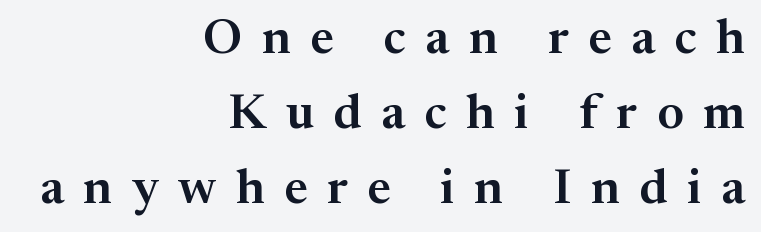
Q: Is the text italic (slanted)? A: No, it is upright.
Q: Is the typeface a serif or a sans-serif typeface? A: Serif.
Q: Is the text underlined? A: No.
Q: How is the paragraph aligned? A: Right-aligned.
Q: Is the spacing between letters normal or unusually wide? A: Unusually wide.
Q: Is the spacing between lines tight, normal or loose? A: Normal.
Q: Width (condensed, normal, or wide)? A: Normal.
Q: Stroke contrast? A: Medium.
Q: x-height? A: Medium.
Q: Monospaced? A: No.
